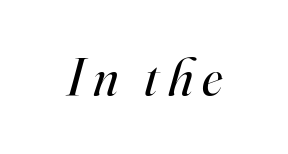
{"serif": "yes", "italic": "yes", "lean": "right", "slant_degrees": 16, "bold": "no", "weight": "regular", "width": "normal", "stroke_contrast": "high", "x_height": "small", "monospaced": "no", "underline": "no", "glyph_px": 53}
